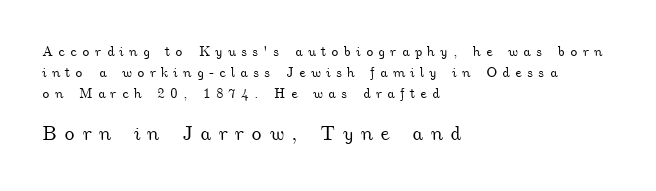
Look at the tracking — it's clearly loosened, letters drifting apart. The gap between lines stays unmarked. Visually the block forms a straight wall on the left and a jagged coastline on the right. The following chunk of copy outweighs the initial chunk in type size. Does the leading feel generous? No, just average.
